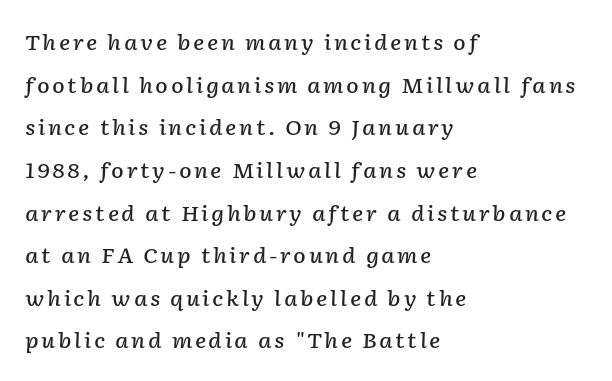
Q: Is the text bold? A: Semi-bold.
Q: Is the text italic (slanted)? A: Yes, it leans right by about 2 degrees.
Q: Is the text underlined? A: No.
Q: How is the paragraph aligned? A: Left-aligned.
Q: Is the spacing between lines tight, normal or loose? A: Loose.
